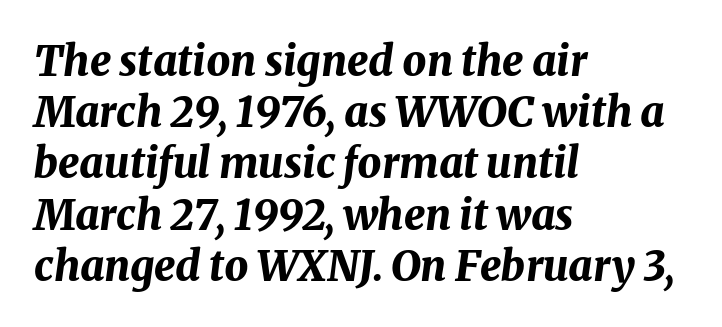
{"italic": "yes", "lean": "right", "slant_degrees": 8, "bold": "yes", "weight": "bold", "width": "normal", "stroke_contrast": "medium", "x_height": "medium", "monospaced": "no", "underline": "no", "align": "left", "line_spacing_ratio": 1.22, "letter_spacing": "normal", "letter_spacing_em": 0.0, "glyph_px": 42}
